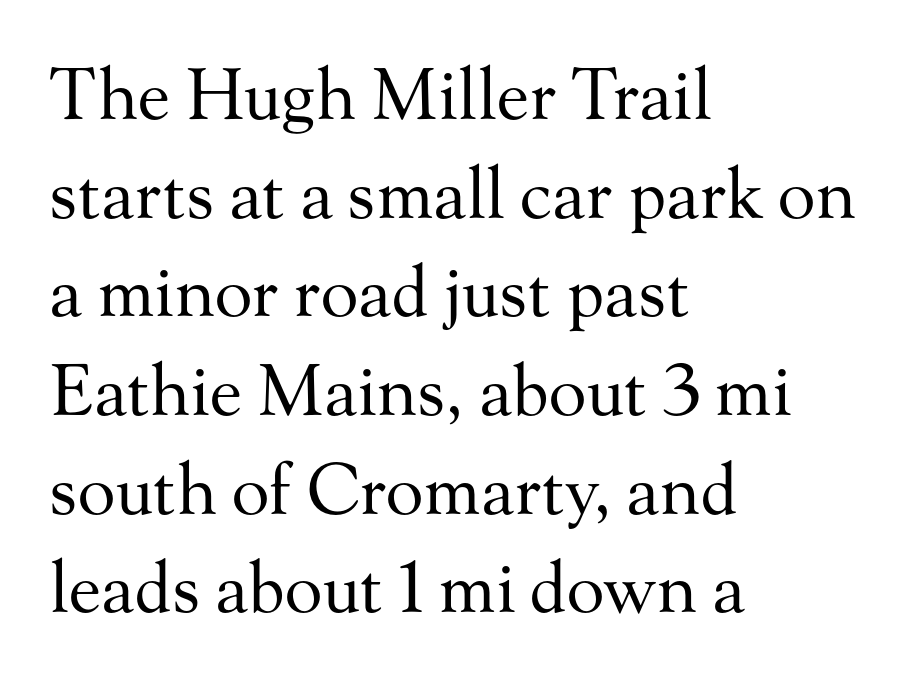
Q: Is the text bold? A: No.
Q: Is the text italic (slanted)? A: No, it is upright.
Q: Is the typeface a serif or a sans-serif typeface? A: Serif.
Q: Is the text underlined? A: No.
Q: How is the paragraph aligned? A: Left-aligned.
Q: Is the spacing between letters normal or unusually wide? A: Normal.
Q: Is the spacing between lines tight, normal or loose? A: Normal.
Q: Width (condensed, normal, or wide)? A: Normal.
Q: Stroke contrast? A: Medium.
Q: x-height? A: Small.
Q: Monospaced? A: No.
